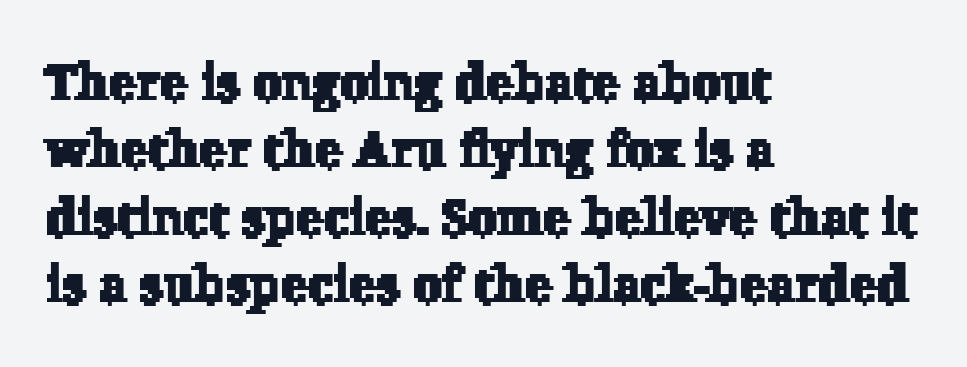
Small tapered or slab feet sit at the stroke ends, so this counts as serif. The gaps between neighbouring characters are ordinary and unremarkable. The space beneath each line is pristine and unruled. The passage shown is typed in a proportional face where columns would drift. Visually the block forms a straight wall on the left and a jagged coastline on the right.
